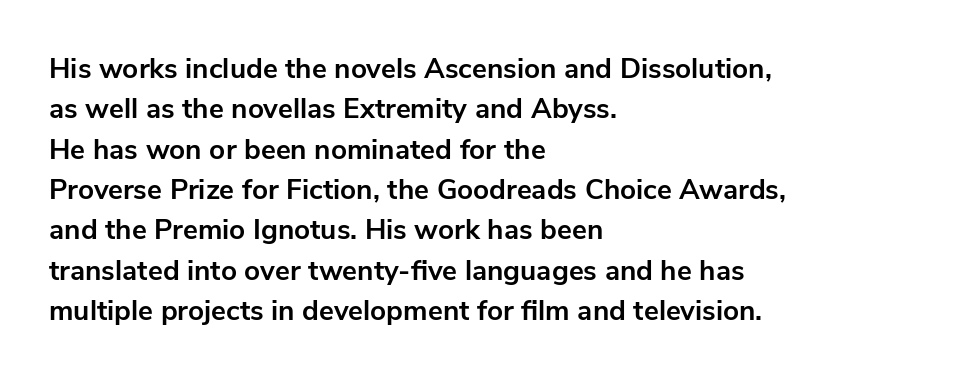
Set as a true bold cut, around the 700 mark. Horizontally, the lines are justified to the leading edge only. Spacing verdict: proportional, widths tailored to each character. The letters stand upright; this is a roman face. Type without underlining. This rendering leaves character spacing at its baseline value.
